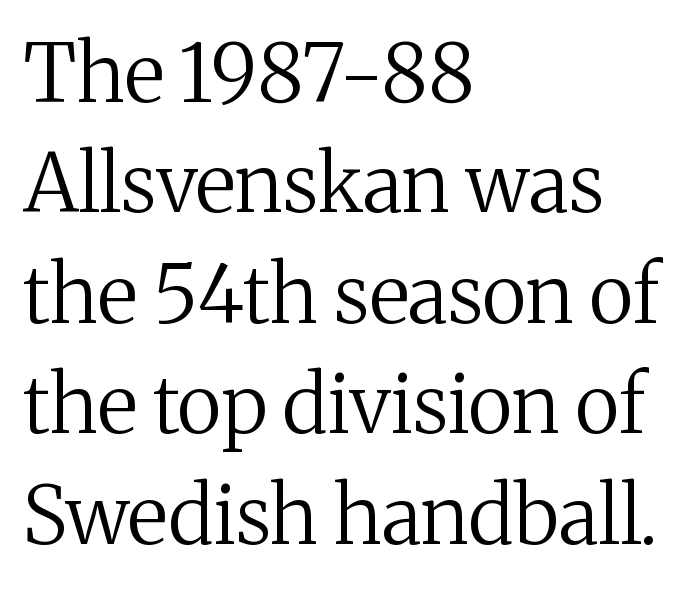
These lines sit exactly where default settings would place them. Do the characters align in a grid? No, the font is proportional. Type without underlining. Compared with a centered layout, this one pins lines to the left instead.
